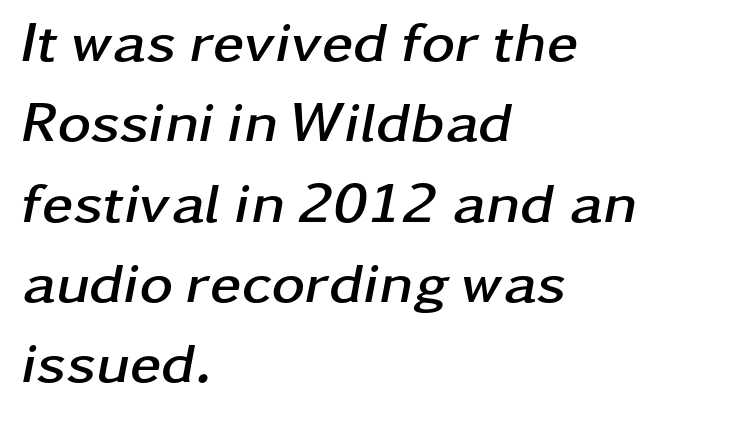
Q: Is the text bold? A: Yes.
Q: Is the text italic (slanted)? A: Yes, it leans right by about 11 degrees.
Q: Is the text underlined? A: No.
Q: How is the paragraph aligned? A: Left-aligned.
Q: Is the spacing between letters normal or unusually wide? A: Normal.
Q: Is the spacing between lines tight, normal or loose? A: Normal.
Q: Width (condensed, normal, or wide)? A: Wide.
Q: Stroke contrast? A: Low.
Q: x-height? A: Medium.
Q: Monospaced? A: No.
